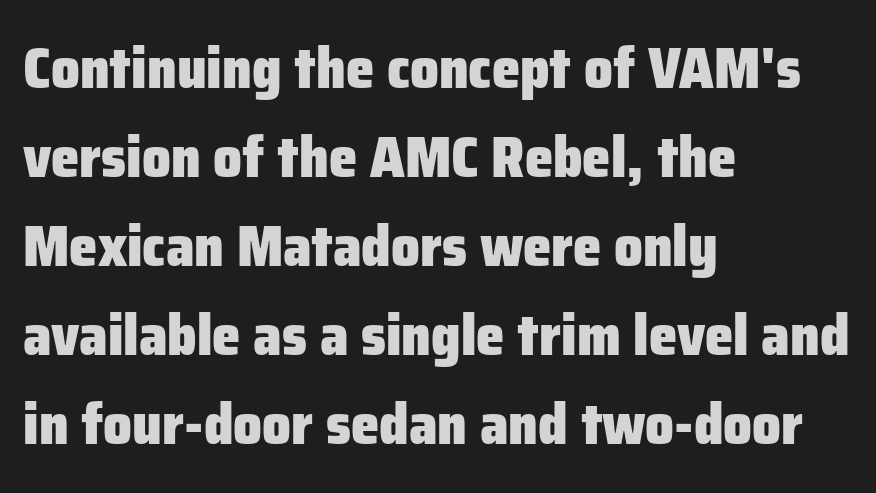
This sample uses a sans-serif face. The setting favours the left margin, as ordinary paragraphs usually do. The passage shown is typed in a proportional face where columns would drift. The passage shown stacks its lines at a standard gap. Check under the words: just untouched page.
